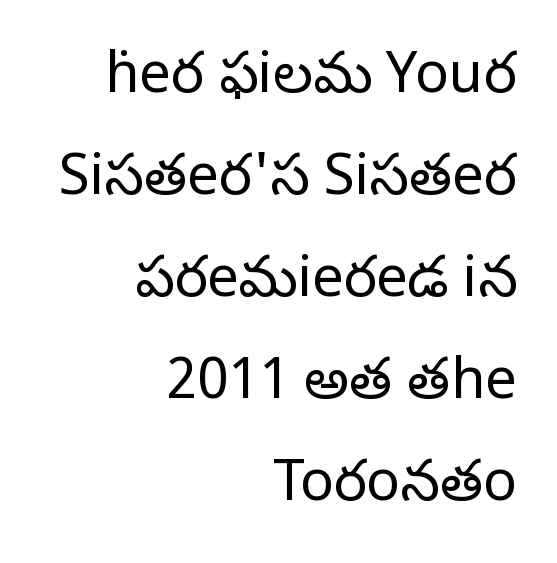
Proportional: the letters do not fall into vertical columns. The horizontal fit of the characters is conventional and even. Summary of weight: not heavy and not bold. Every row of glyphs terminates at an identical x-position on the right. Tall strokes in this sample are plumb rather than angled.
